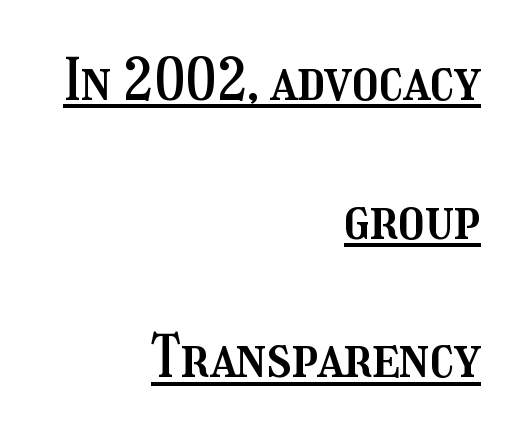
The image shows 58 px condensed type, upright; set right-aligned, loose line spacing (2.39x), normal letter spacing, underlined; medium stroke contrast and a medium x-height.
